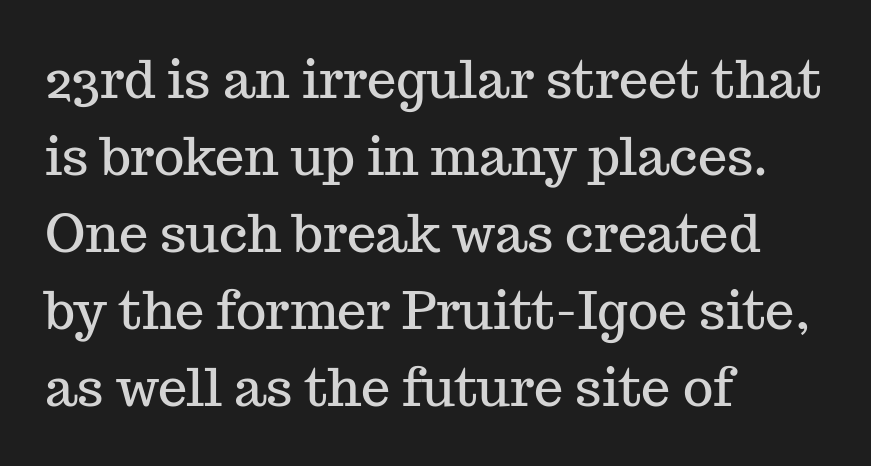
The ragged edge is on the right, which tells us the setting is flush left. Notice how descenders clear the ascenders below comfortably — that's standard leading. These lines keep a tight, regular rhythm from letter to letter. Any mark beneath the type? The region is blank. Posture: vertical. You could not count columns in this text — the font is proportionally spaced.
